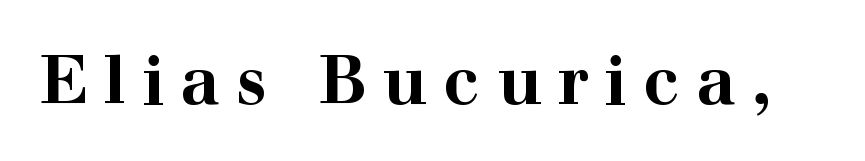
The axis of the letterforms is exactly vertical. The glyphs in this specimen are seriffed. Typographic density is high because the face is bold. Is this a fixed-width face? No — the glyphs have proportional, varying widths.
